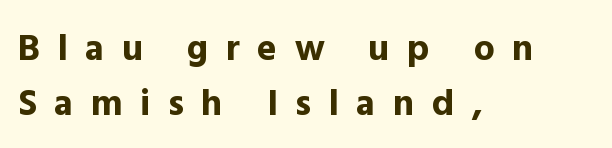
The image shows 37 px bold sans-serif type, upright; set left-aligned, normal line spacing (1.5x), unusually wide letter spacing (+0.47 em), not underlined; a medium x-height.
